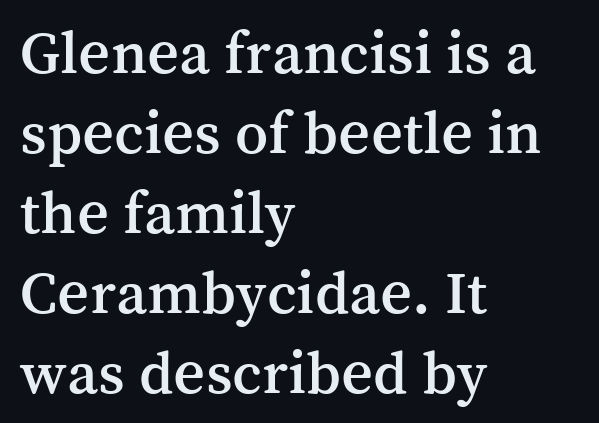
Regular leading. If you drew a ruler down the left edge, every line would touch it. Examine the stroke ends and you'll spot serifs. This sample has the flowing, uneven cadence of proportional lettering. Check under the words: just untouched page. Unlike italic type, these characters show no tilt at all.
